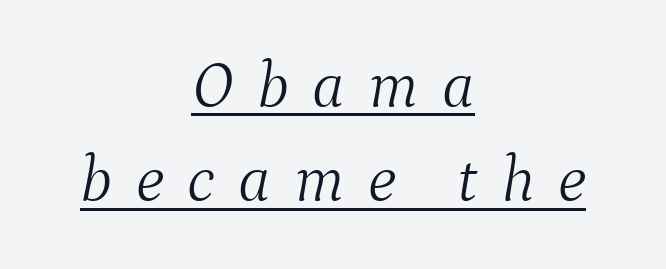
No extra ink here — the face is not bold. Short note: letters widely spaced. The text was rendered using a seriffed face with decorative stroke endings. You could not count columns in this text — the font is proportionally spaced. You can see a thin bar hugging the bottom of the glyphs.
